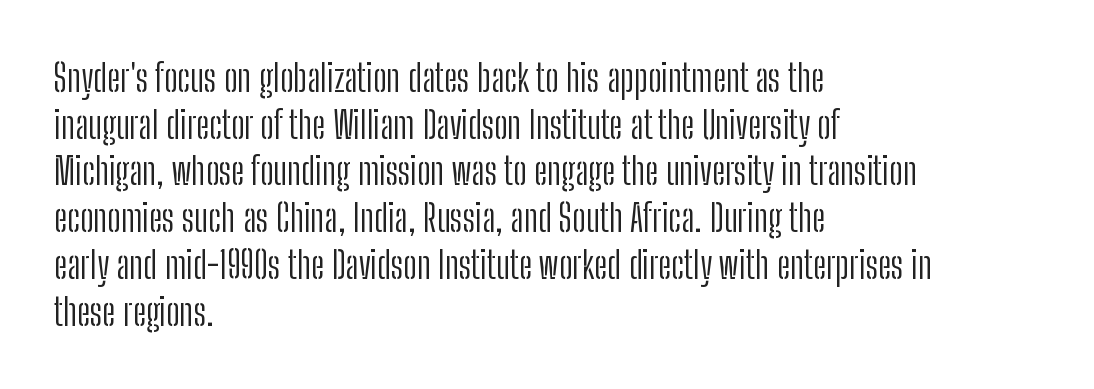
The image shows 38 px light, condensed sans-serif type, upright; set left-aligned, line spacing 1.23x, normal letter spacing, not underlined; low stroke contrast and a medium x-height.
